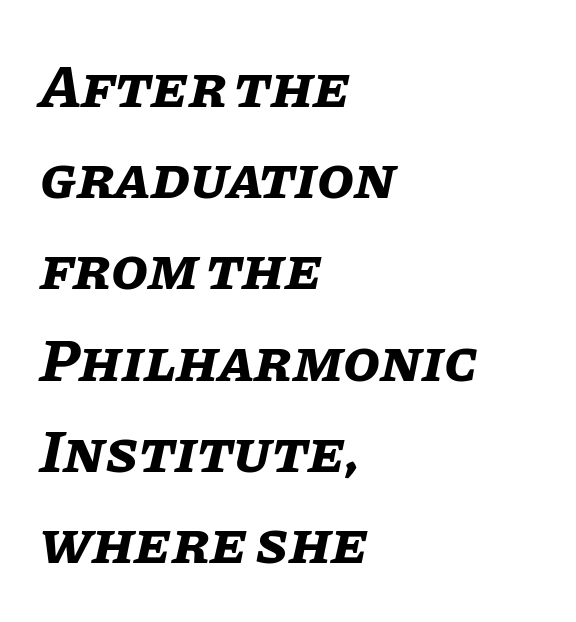
The area under the type is left untouched. The face used here is proportionally spaced, like ordinary book or web type. Heft: maximum for text — a bold. Italic: yes, the glyphs are oblique. A student would call this left alignment; a typographer would say flush left, rag right.
